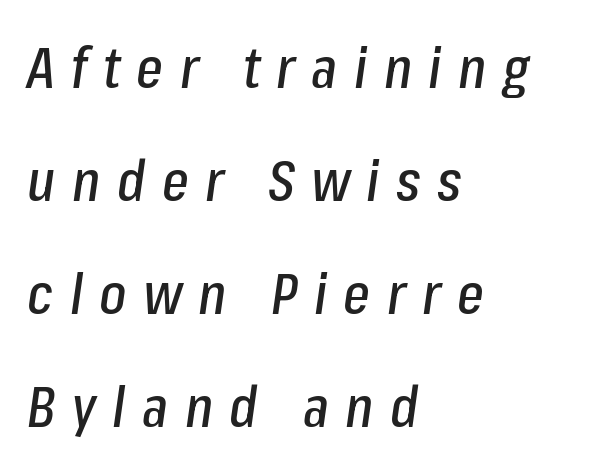
The letters are spread apart with noticeably loose tracking. This rendering uses left alignment, leaving the right contour irregular. Quick note: italic. Is this a fixed-width face? No — the glyphs have proportional, varying widths. Whoever set this chose breathing room over compactness in the vertical rhythm.
